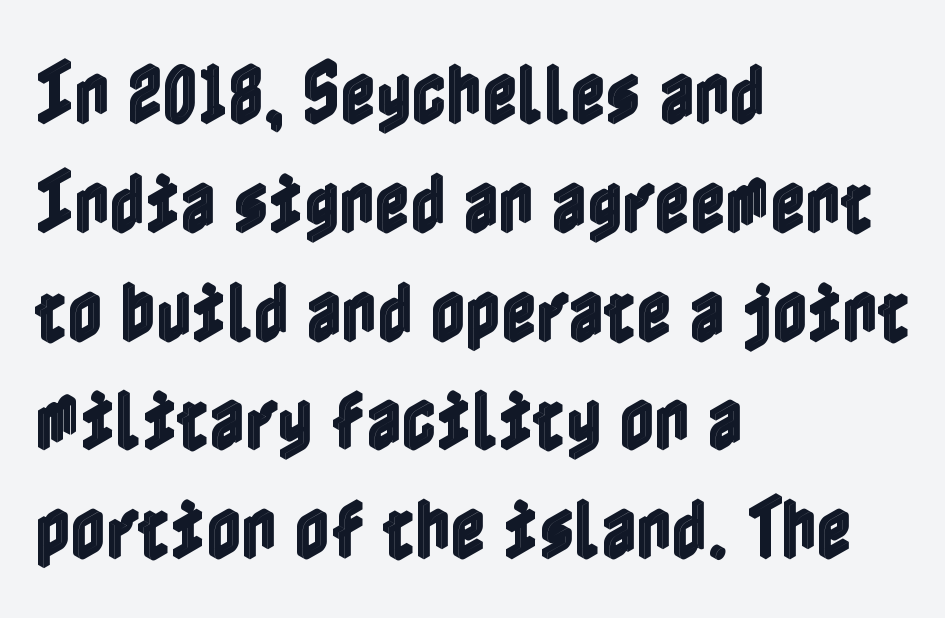
Q: Is the text italic (slanted)? A: No, it is upright.
Q: Is the text underlined? A: No.
Q: How is the paragraph aligned? A: Left-aligned.
Q: Is the spacing between letters normal or unusually wide? A: Normal.
Q: Is the spacing between lines tight, normal or loose? A: Normal.
Q: Width (condensed, normal, or wide)? A: Condensed.
Q: x-height? A: Medium.
